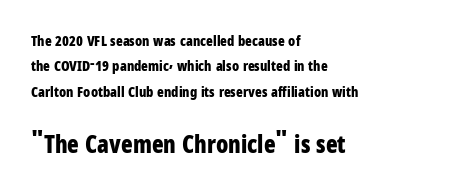
{"italic": "no", "bold": "yes", "underline": "no", "align": "left", "line_spacing_ratio": 1.82, "letter_spacing": "normal", "letter_spacing_em": 0.0, "larger_block": "second", "size_ratio": 1.71, "glyph_px": 24}
